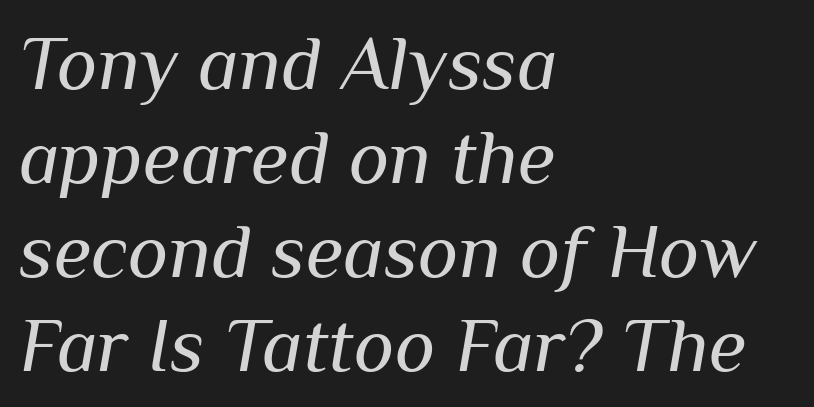
The image shows 77 px regular-weight type, italic (leaning right); set left-aligned, line spacing 1.22x, normal letter spacing, not underlined; medium stroke contrast and a medium x-height.
